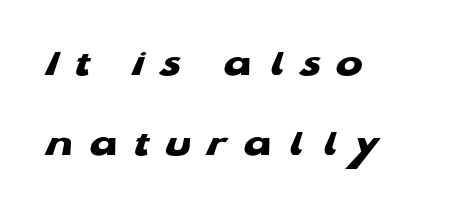
{"serif": "no", "bold": "yes", "weight": "heavy", "width": "wide", "stroke_contrast": "low", "x_height": "medium", "monospaced": "no", "underline": "no", "align": "left", "line_spacing": "loose", "line_spacing_ratio": 2.01, "letter_spacing": "wide", "letter_spacing_em": 0.39, "glyph_px": 40}
